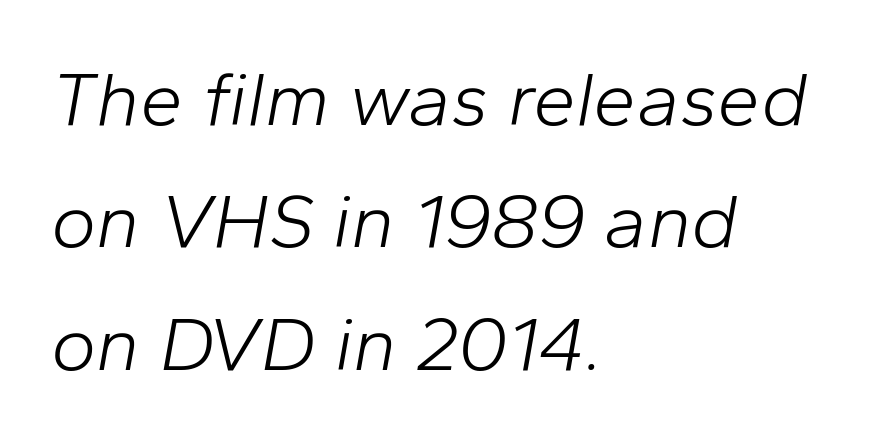
Q: Is the text bold? A: No.
Q: Is the text italic (slanted)? A: Yes, it leans right by about 10 degrees.
Q: Is the text underlined? A: No.
Q: How is the paragraph aligned? A: Left-aligned.
Q: Is the spacing between letters normal or unusually wide? A: Normal.
Q: Is the spacing between lines tight, normal or loose? A: Normal.
Q: Width (condensed, normal, or wide)? A: Normal.
Q: Stroke contrast? A: Low.
Q: x-height? A: Medium.
Q: Monospaced? A: No.
